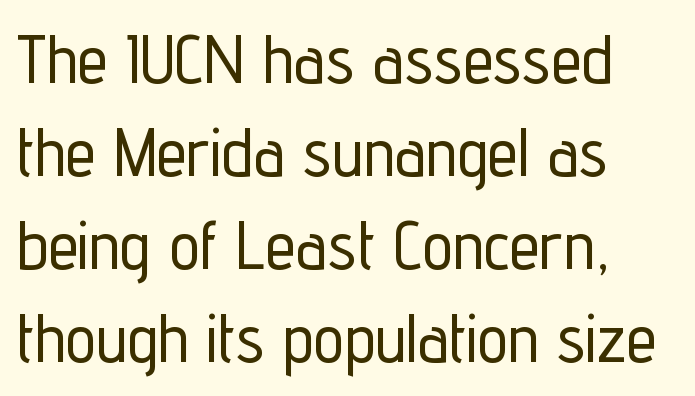
{"serif": "no", "italic": "no", "width": "condensed", "stroke_contrast": "low", "x_height": "medium", "monospaced": "no", "underline": "no", "align": "left", "line_spacing": "normal", "line_spacing_ratio": 1.37, "letter_spacing": "normal", "letter_spacing_em": 0.0, "glyph_px": 68}
